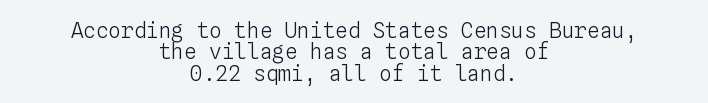
The image shows 21 px text type, upright; set centered, tight line spacing (1.02x), normal letter spacing, not underlined.
